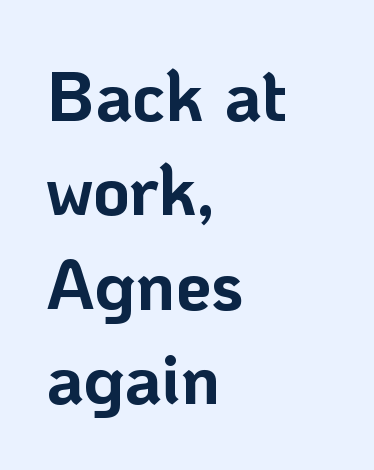
The setting favours the left margin, as ordinary paragraphs usually do. The letters stand upright; this is a roman face. Decoration check: the copy has no underline. Compared with typical body copy, the letter spacing here is the same.
